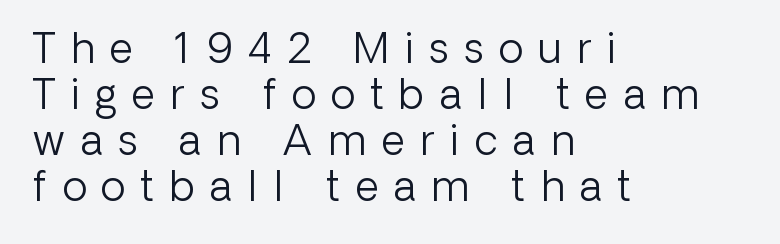
Q: Is the text bold? A: No.
Q: Is the text italic (slanted)? A: No, it is upright.
Q: Is the typeface a serif or a sans-serif typeface? A: Sans-serif.
Q: Is the text underlined? A: No.
Q: How is the paragraph aligned? A: Left-aligned.
Q: Is the spacing between letters normal or unusually wide? A: Unusually wide.
Q: Is the spacing between lines tight, normal or loose? A: Tight.
Q: Width (condensed, normal, or wide)? A: Normal.
Q: Stroke contrast? A: Low.
Q: x-height? A: Medium.
Q: Monospaced? A: No.
